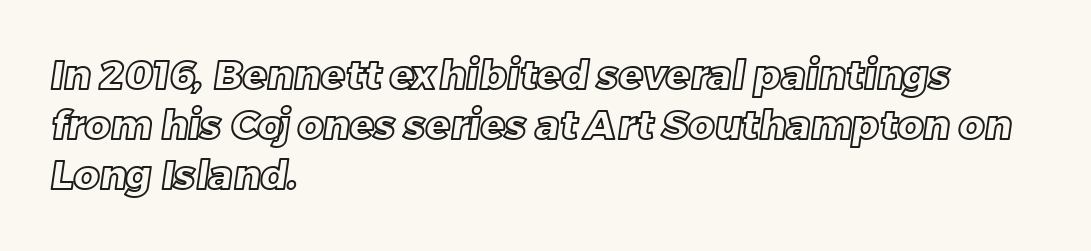
Q: Is the text underlined? A: No.
Q: How is the paragraph aligned? A: Left-aligned.
Q: Is the spacing between letters normal or unusually wide? A: Normal.
Q: Is the spacing between lines tight, normal or loose? A: Normal.
Q: Width (condensed, normal, or wide)? A: Normal.
Q: x-height? A: Large.
Q: Monospaced? A: No.
